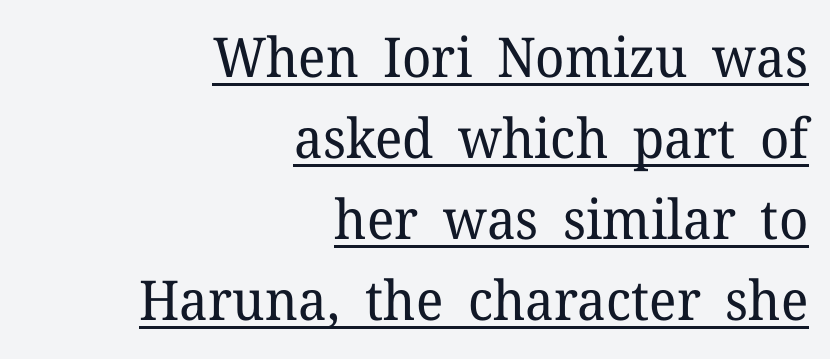
{"serif": "yes", "italic": "no", "bold": "no", "weight": "regular", "width": "normal", "stroke_contrast": "low", "x_height": "medium", "monospaced": "no", "underline": "yes", "align": "right", "line_spacing": "normal", "line_spacing_ratio": 1.47, "letter_spacing": "normal", "letter_spacing_em": 0.0, "glyph_px": 55}
